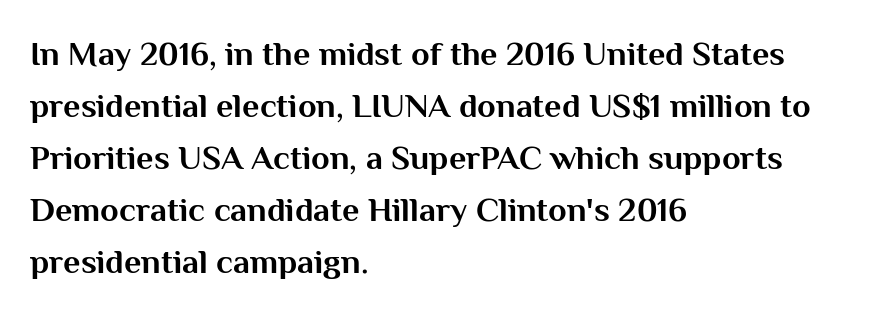
{"serif": "no", "italic": "no", "bold": "yes", "weight": "bold", "width": "normal", "stroke_contrast": "medium", "x_height": "medium", "monospaced": "no", "underline": "no", "align": "left", "line_spacing": "normal", "line_spacing_ratio": 1.53, "letter_spacing": "normal", "letter_spacing_em": 0.0, "glyph_px": 34}
